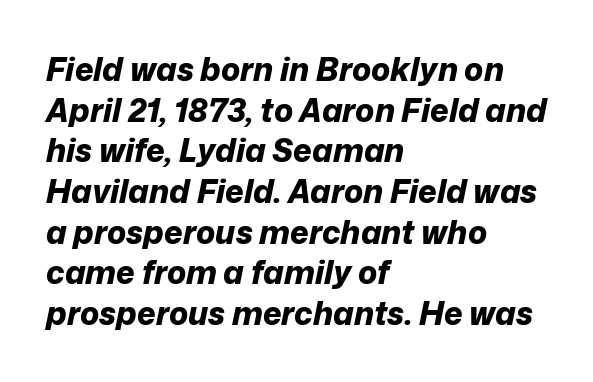
{"italic": "yes", "lean": "right", "slant_degrees": 12, "bold": "yes", "weight": "bold", "width": "normal", "stroke_contrast": "low", "x_height": "medium", "monospaced": "no", "underline": "no", "align": "left", "line_spacing": "normal", "line_spacing_ratio": 1.27, "letter_spacing": "normal", "letter_spacing_em": 0.0, "glyph_px": 32}
